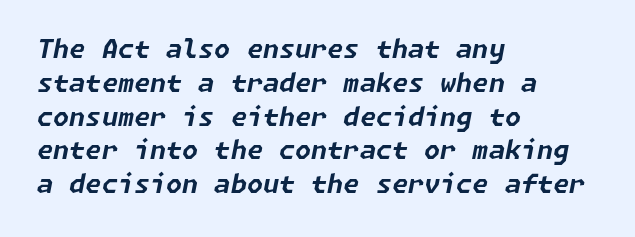
Q: Is the text bold? A: Yes.
Q: Is the text italic (slanted)? A: Yes, it leans right by about 11 degrees.
Q: Is the text underlined? A: No.
Q: How is the paragraph aligned? A: Left-aligned.
Q: Is the spacing between letters normal or unusually wide? A: Normal.
Q: Is the spacing between lines tight, normal or loose? A: Normal.
